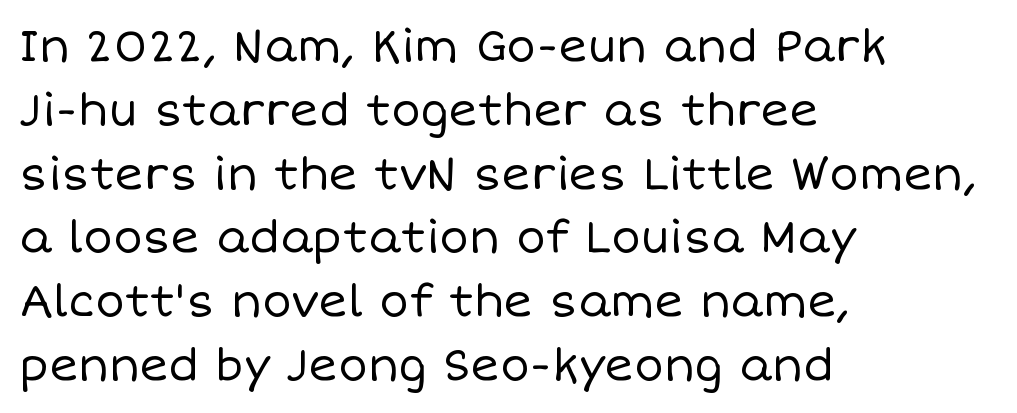
This sample uses an upright cut, with every glyph sitting square on the baseline. The designer left line spacing at the default. Where is the straight margin? On the left. Students, note that the glyphs here touch the page at normal intervals. Underline: absent. Varying glyph widths throughout — classic text-font behaviour.
